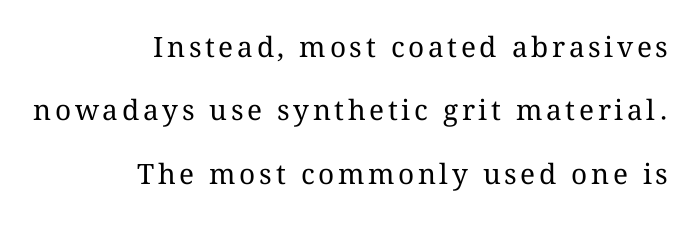
Q: Is the text bold? A: No.
Q: Is the text italic (slanted)? A: No, it is upright.
Q: Is the text underlined? A: No.
Q: How is the paragraph aligned? A: Right-aligned.
Q: Is the spacing between lines tight, normal or loose? A: Loose.
Q: Width (condensed, normal, or wide)? A: Normal.
Q: Stroke contrast? A: Medium.
Q: x-height? A: Medium.
Q: Monospaced? A: No.
